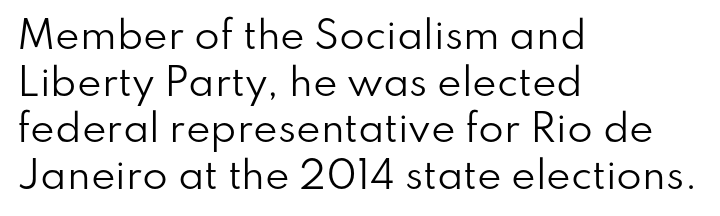
The type family on display is of the sans-serif kind. The area under the type is left untouched. Heft: none added — not bold. Line spacing here is normal.
